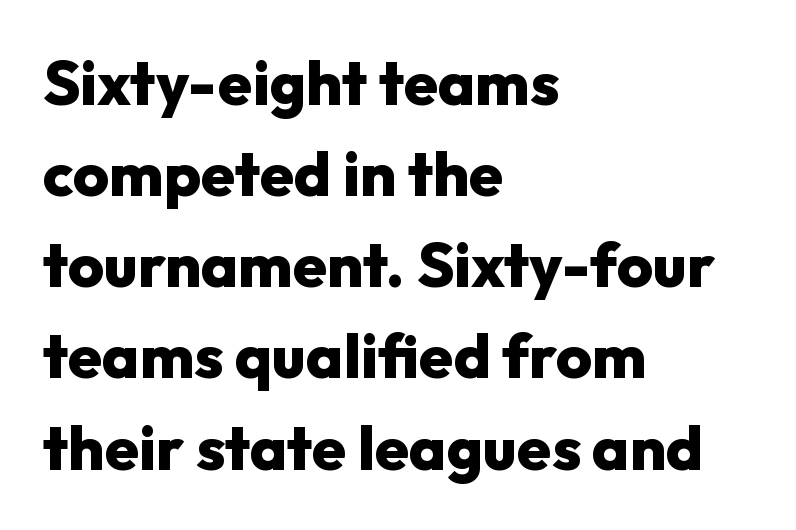
You'd pick this weight for a headline — it's a proper bold. Here the glyphs are tracked normally, forming tight word shapes. The paragraph has a hard left edge and a soft right edge. The typography opts for an upright posture over an oblique one. The rendering shows plain stroke endings on the letterforms — a sans-serif design. Clear beneath every line of the passage.
